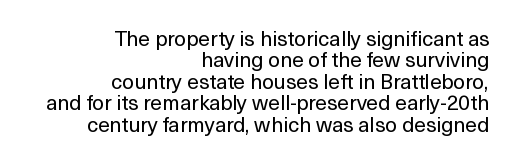
{"italic": "no", "bold": "no", "underline": "no", "align": "right", "line_spacing": "tight", "line_spacing_ratio": 1.02, "letter_spacing": "normal", "letter_spacing_em": 0.0, "glyph_px": 21}
